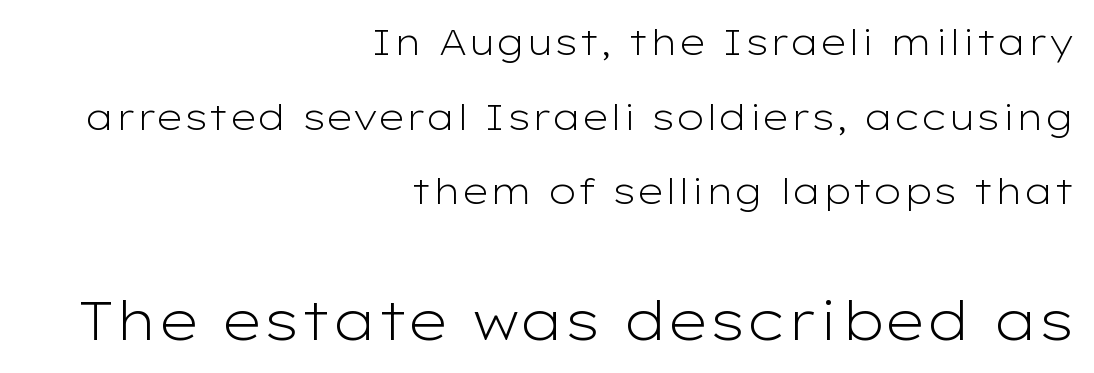
{"serif": "no", "italic": "no", "bold": "no", "weight": "light", "width": "wide", "stroke_contrast": "low", "x_height": "medium", "monospaced": "no", "underline": "no", "align": "right", "line_spacing": "loose", "line_spacing_ratio": 2.07, "letter_spacing": "normal", "letter_spacing_em": 0.0, "larger_block": "second", "size_ratio": 1.5, "glyph_px": 54}
